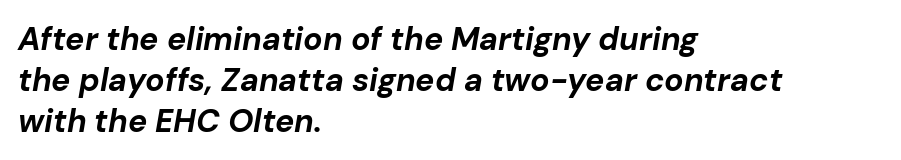
The string is rendered with underlining switched off. What's the leading like? Ordinary, nothing unusual. Think of a printed novel: that variable character pitch is what you see here. In terms of weight, the rendering is a true, heavy bold.
